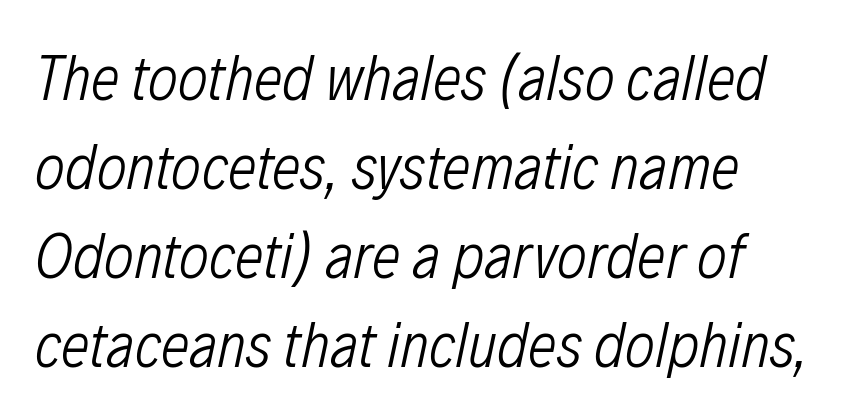
The image shows 64 px light, condensed type, italic (leaning right); set normal line spacing (1.39x), normal letter spacing, not underlined; low stroke contrast and a medium x-height.
